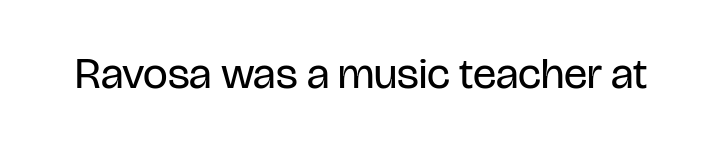
{"serif": "no", "italic": "no", "bold": "no", "weight": "regular", "width": "condensed", "stroke_contrast": "low", "x_height": "large", "monospaced": "no", "underline": "no", "letter_spacing": "normal", "letter_spacing_em": 0.0, "glyph_px": 44}
